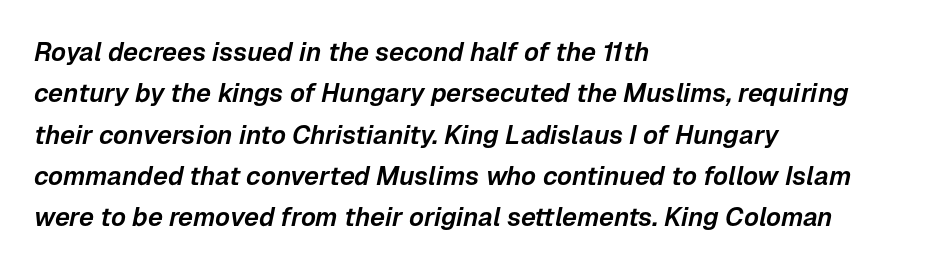
The image shows 26 px text type, italic (leaning right); set left-aligned, normal line spacing (1.59x), normal letter spacing, not underlined.
